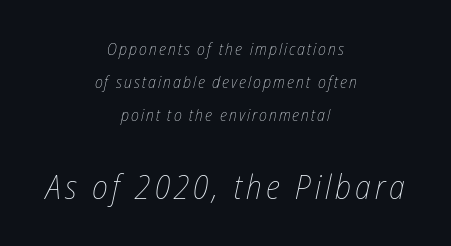
These lines stack symmetrically, like a column narrowing and widening about its center. Here the second block reads like a headline and the first like body copy. The area under the type is left untouched. One glance says open: line gaps are wider than usual.
